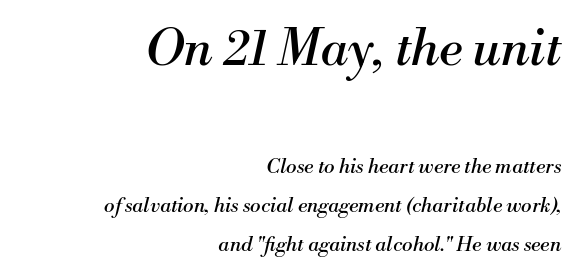
Caption: standard tracking, unaltered. The designer went with a serif here, giving each stem small feet. Unbolded letterforms with no extra heft. Style check: oblique. The block of text is sparse from top to bottom, with ample space between rows. Quick note: underline off.
